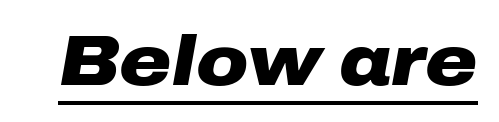
Check the space under the baseline: a stroke is drawn there. Quick note: italic. The face used here is rendered with its standard letterfit. Summary of weight: heavy, a full bold. Looks like regular typesetting: each glyph gets only the width it needs.
